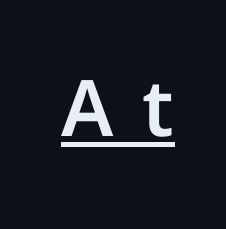
Nope, no serifs anywhere on these letters. Unlike italic type, these characters show no tilt at all. Has an underline been added? It has. Does extra space separate the letters? Yes, quite a lot of it. Spacing verdict: proportional, widths tailored to each character.
